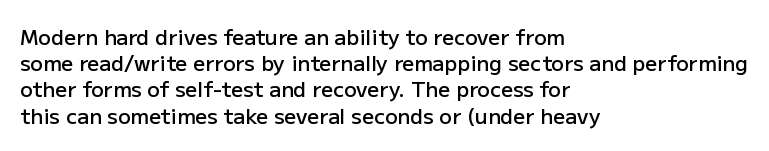
The image shows 21 px text type, upright; set left-aligned, normal line spacing (1.25x), normal letter spacing, not underlined.
